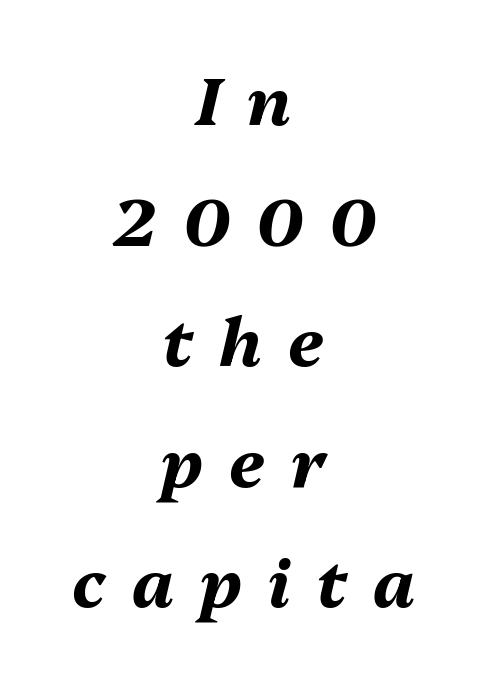
The image shows 67 px bold type, italic (leaning right); set centered, line spacing 1.8x, unusually wide letter spacing (+0.39 em), not underlined; medium stroke contrast and a medium x-height.
